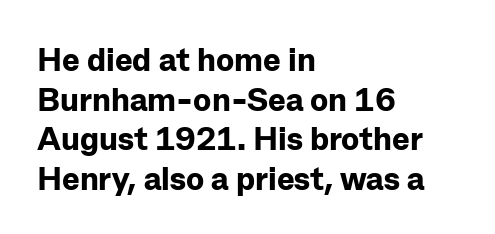
The passage shown is typeset with a sans-serif family. Nobody drew a line under any word here. Strokes here are thick enough to call this a true bold. Each line starts at the same left margin while the right side varies.
